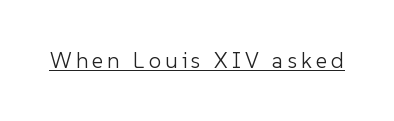
{"italic": "no", "bold": "no", "underline": "yes", "glyph_px": 22}
